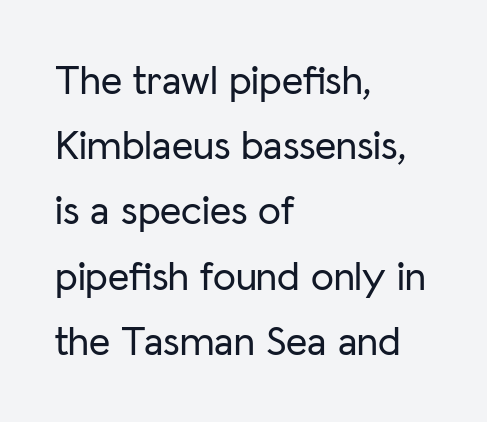
The image shows 41 px sans-serif type, upright; set left-aligned, normal line spacing (1.59x), normal letter spacing, not underlined; low stroke contrast and a medium x-height.
